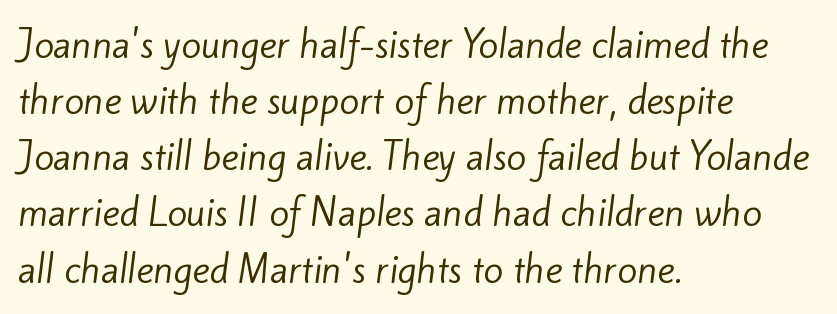
The image shows 36 px regular-weight sans-serif type; set left-aligned, normal line spacing (1.56x), normal letter spacing, not underlined; low stroke contrast and a small x-height.
